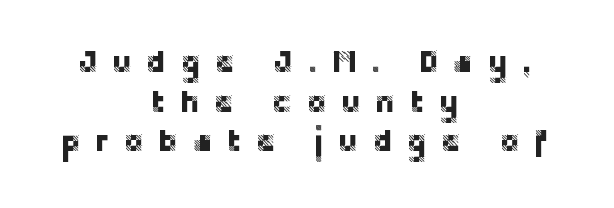
Quick note: interline space is typical. What kind of face is this? One without serifs — a sans. The specimen reads as upright at a glance. You could only call the tracking loose — the letters float apart.
